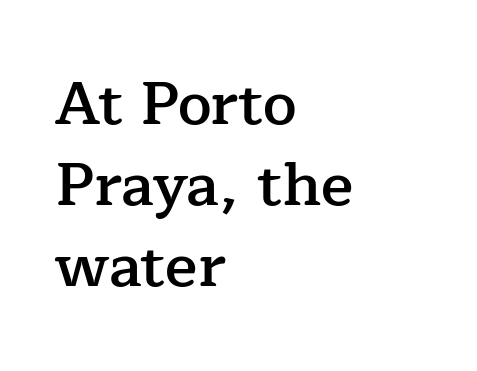
Q: Is the text bold? A: Semi-bold.
Q: Is the text italic (slanted)? A: No, it is upright.
Q: Is the typeface a serif or a sans-serif typeface? A: Serif.
Q: Is the text underlined? A: No.
Q: How is the paragraph aligned? A: Left-aligned.
Q: Is the spacing between letters normal or unusually wide? A: Normal.
Q: Is the spacing between lines tight, normal or loose? A: Normal.
Q: Width (condensed, normal, or wide)? A: Normal.
Q: Stroke contrast? A: Low.
Q: x-height? A: Medium.
Q: Monospaced? A: No.
